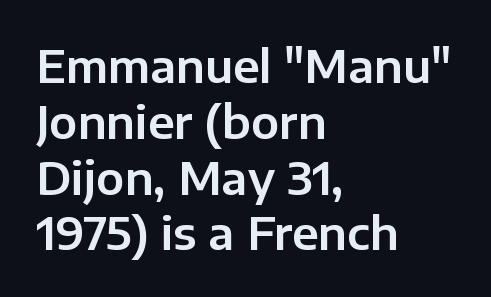
The text block is weighted toward the left margin, trailing off unevenly rightward. The typography opts for an upright posture over an oblique one. These lines are rendered in a variable-pitch font. The baseline area is clear. The face used here is a sans, in the tradition of grotesques and geometrics. Nothing unusual about the tracking: characters are spaced as the font intends.
